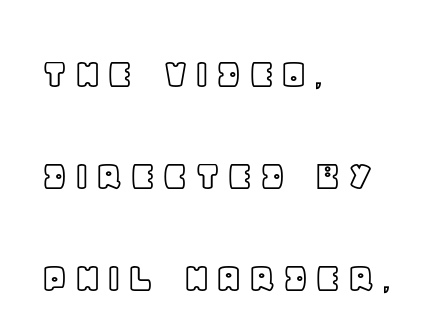
Q: Is the text italic (slanted)? A: No, it is upright.
Q: Is the text underlined? A: No.
Q: How is the paragraph aligned? A: Left-aligned.
Q: Is the spacing between lines tight, normal or loose? A: Loose.
Q: Width (condensed, normal, or wide)? A: Normal.
Q: x-height? A: Large.
Q: Monospaced? A: No.
